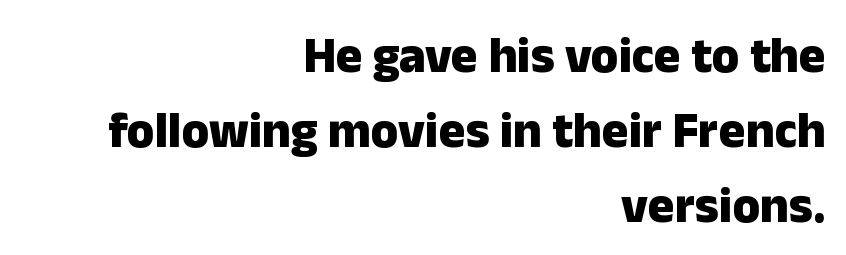
{"serif": "no", "italic": "no", "bold": "yes", "weight": "heavy", "width": "normal", "stroke_contrast": "low", "x_height": "medium", "monospaced": "no", "underline": "no", "align": "right", "line_spacing": "normal", "line_spacing_ratio": 1.5, "letter_spacing": "normal", "letter_spacing_em": 0.0, "glyph_px": 50}
